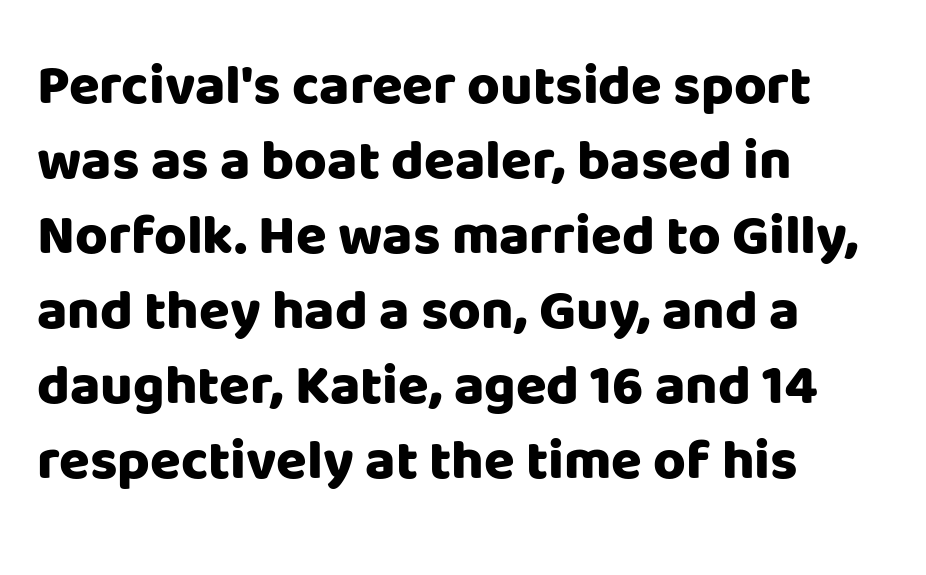
Q: Is the text bold? A: Yes.
Q: Is the text italic (slanted)? A: No, it is upright.
Q: Is the typeface a serif or a sans-serif typeface? A: Sans-serif.
Q: Is the text underlined? A: No.
Q: How is the paragraph aligned? A: Left-aligned.
Q: Is the spacing between letters normal or unusually wide? A: Normal.
Q: Is the spacing between lines tight, normal or loose? A: Normal.
Q: Width (condensed, normal, or wide)? A: Normal.
Q: Stroke contrast? A: Low.
Q: x-height? A: Large.
Q: Monospaced? A: No.
